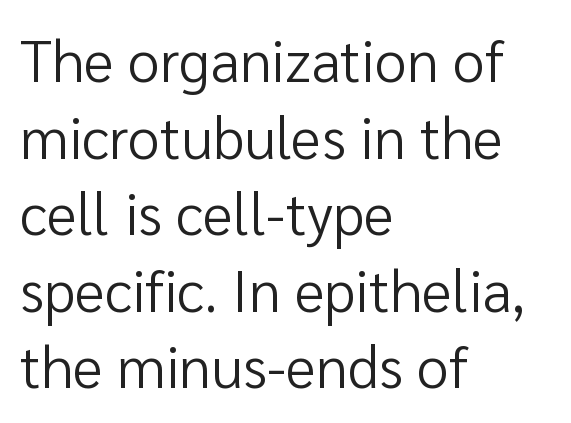
Q: Is the text bold? A: No.
Q: Is the text italic (slanted)? A: No, it is upright.
Q: Is the typeface a serif or a sans-serif typeface? A: Sans-serif.
Q: Is the text underlined? A: No.
Q: How is the paragraph aligned? A: Left-aligned.
Q: Is the spacing between letters normal or unusually wide? A: Normal.
Q: Is the spacing between lines tight, normal or loose? A: Normal.
Q: Width (condensed, normal, or wide)? A: Normal.
Q: Stroke contrast? A: Low.
Q: x-height? A: Medium.
Q: Monospaced? A: No.
